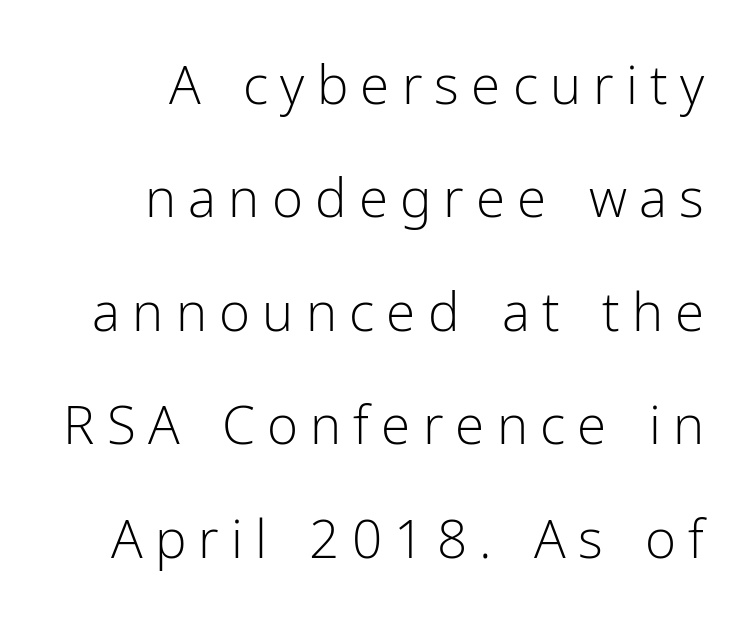
Q: Is the text bold? A: No.
Q: Is the text italic (slanted)? A: No, it is upright.
Q: Is the typeface a serif or a sans-serif typeface? A: Sans-serif.
Q: Is the text underlined? A: No.
Q: How is the paragraph aligned? A: Right-aligned.
Q: Is the spacing between letters normal or unusually wide? A: Unusually wide.
Q: Is the spacing between lines tight, normal or loose? A: Loose.
Q: Width (condensed, normal, or wide)? A: Normal.
Q: Stroke contrast? A: Low.
Q: x-height? A: Medium.
Q: Monospaced? A: No.
